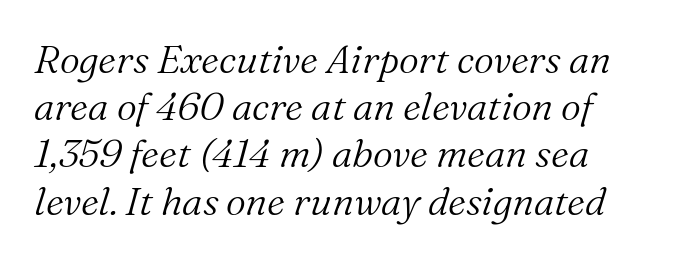
The typography opts for an oblique posture over an upright one. Yep, those are serifs on the letters. Decoration check: the copy has no underline. Think of a printed novel: that variable character pitch is what you see here. The passage shown is not bold in any degree.
